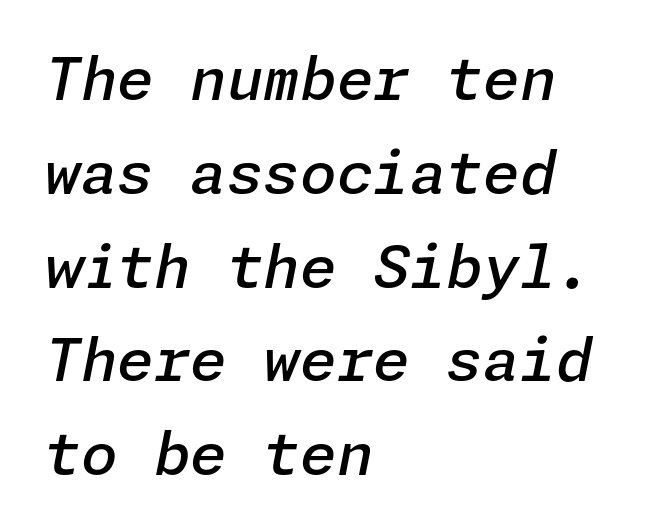
Observe the lean: these are italic letterforms. Baseline-to-baseline distance is the conventional proportion of letter height. Firm but not heavy-handed strokes: this text is semibold. Every row of glyphs begins at an identical x-position on the left. Descenders are the only things crossing below the line.
